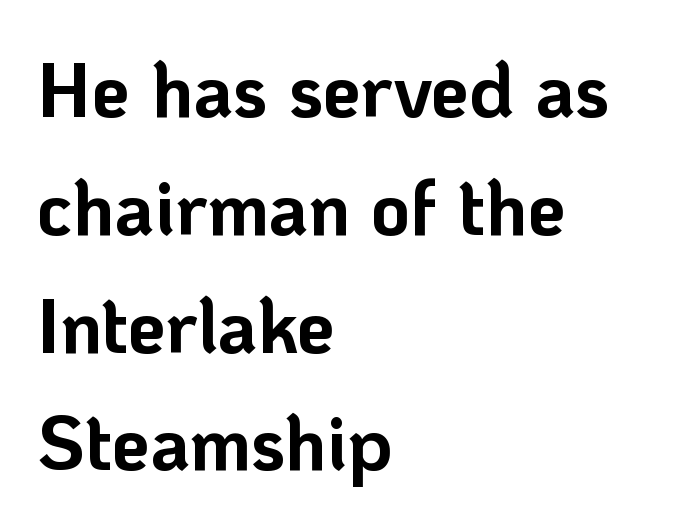
The image shows 76 px bold sans-serif type, upright; set left-aligned, normal line spacing (1.55x), normal letter spacing, not underlined; low stroke contrast and a medium x-height.
